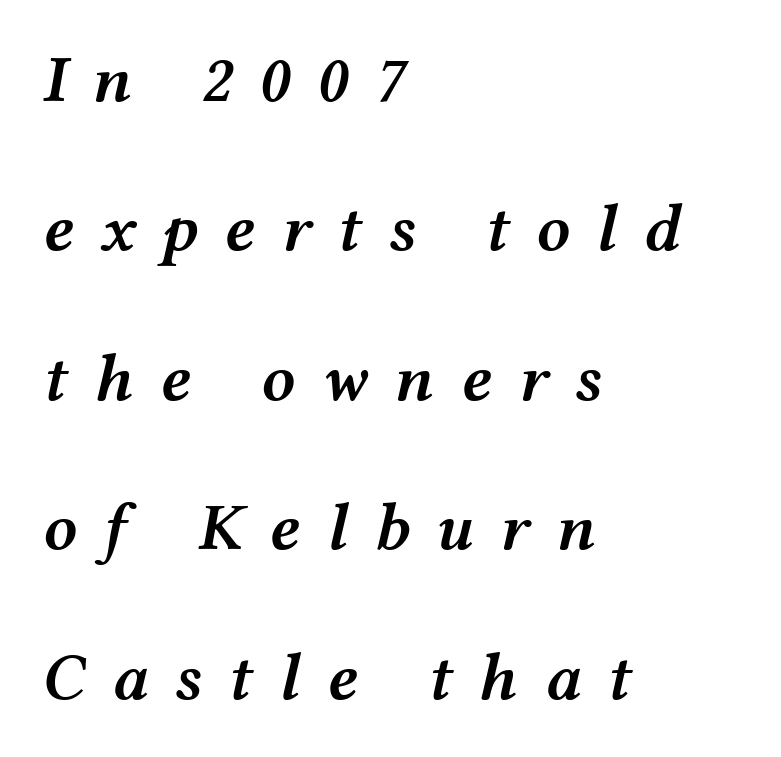
The image shows 67 px semibold, wide type, italic (leaning right); set left-aligned, loose line spacing (2.23x), unusually wide letter spacing (+0.39 em), not underlined; medium stroke contrast and a medium x-height.
